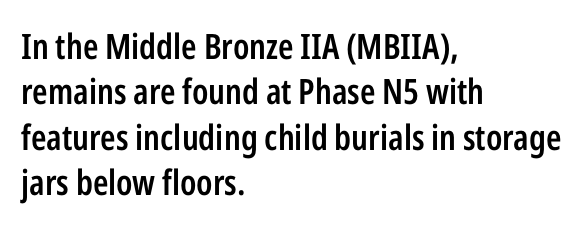
The glyphs are unaccompanied by any horizontal stroke below them. Teacher's note: observe the even left margin — that is flush-left alignment. Each letter keeps its own natural width here, so spacing adapts to shape. The gaps between neighbouring characters are ordinary and unremarkable.
